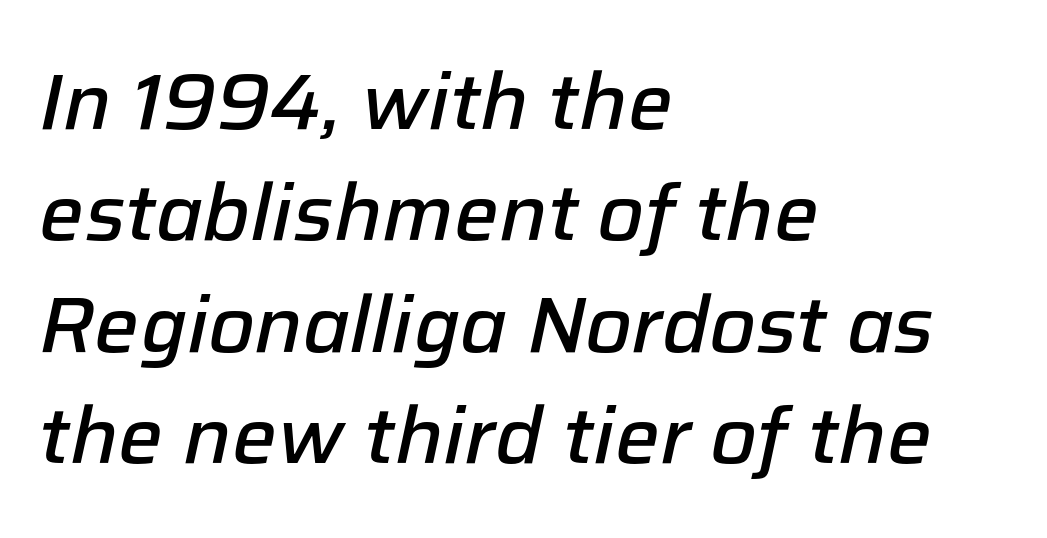
A classic flush-left, rag-right setting is used for this passage. How would I describe the line gaps? Plain and ordinary. Emphasis by weight is partial: semibold. The type is set solid horizontally, with unmodified tracking.
